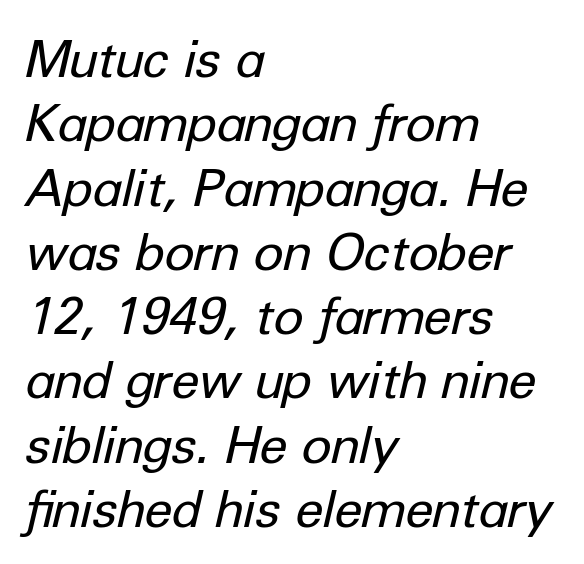
A typesetter would call this proportional, since set widths differ per character. Which margin do the lines hug? The left one — the right edge is uneven. The leading is moderate, giving the passage an even texture. Letters have the restrained weight of plain body copy at most. Rendered with sloped, italic letterforms. The letters sit at their default tracking, neither squeezed nor spread.
